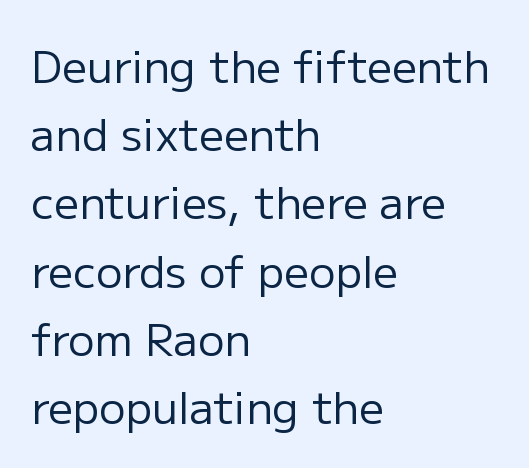
{"serif": "no", "italic": "no", "bold": "no", "weight": "regular", "width": "normal", "stroke_contrast": "low", "x_height": "medium", "monospaced": "no", "underline": "no", "align": "left", "line_spacing": "normal", "line_spacing_ratio": 1.55, "letter_spacing": "normal", "letter_spacing_em": 0.0, "glyph_px": 44}
